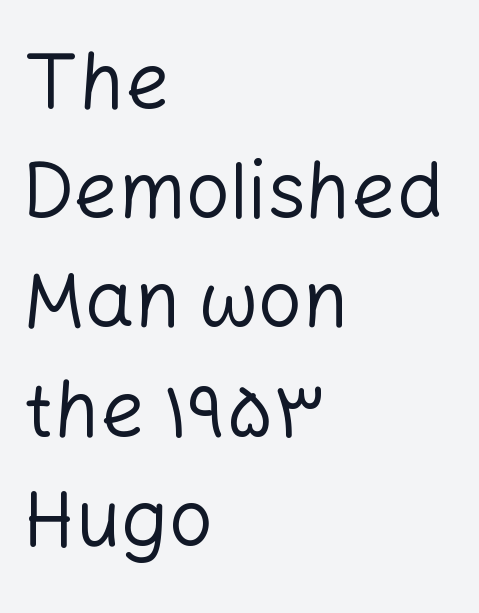
To sum up the face: it is a sans, with no serifs. The font's upright variant was chosen for this text. Letters have the restrained weight of plain body copy at most. The passage shown is typed in a proportional face where columns would drift.
